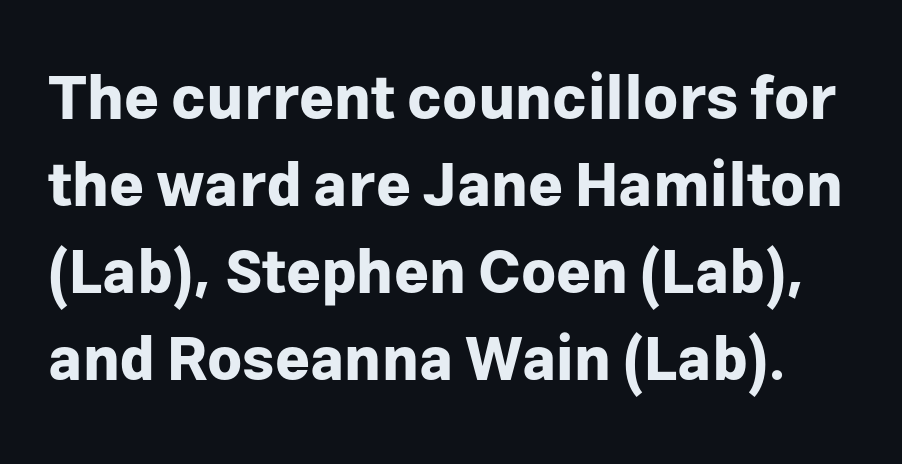
Note the varied advance widths — an 'i' is clearly narrower than an 'm'. Typesetter's note: full bold, strokes at maximum text heaviness. Bare-footed words on every line. Each letter's strokes conclude bluntly, with no projecting serifs.
